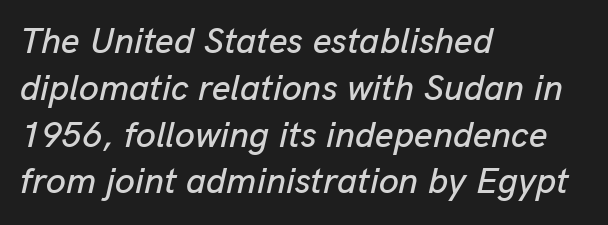
One glance says typical: line gaps are just what's usual. This sample uses plain, unmodified letter spacing. A typesetter would call this proportional, since set widths differ per character. This rendering uses left alignment, leaving the right contour irregular. This is oblique type, the kind used for emphasis or titles. Check the space under the baseline: it is left empty.
